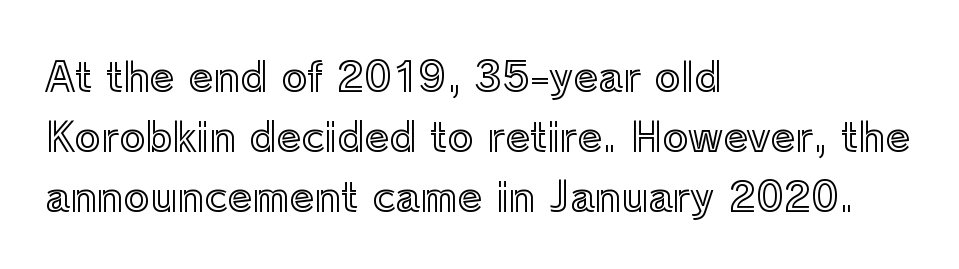
The image shows 40 px text type, upright; set left-aligned, normal line spacing (1.5x), normal letter spacing, not underlined; a medium x-height.
